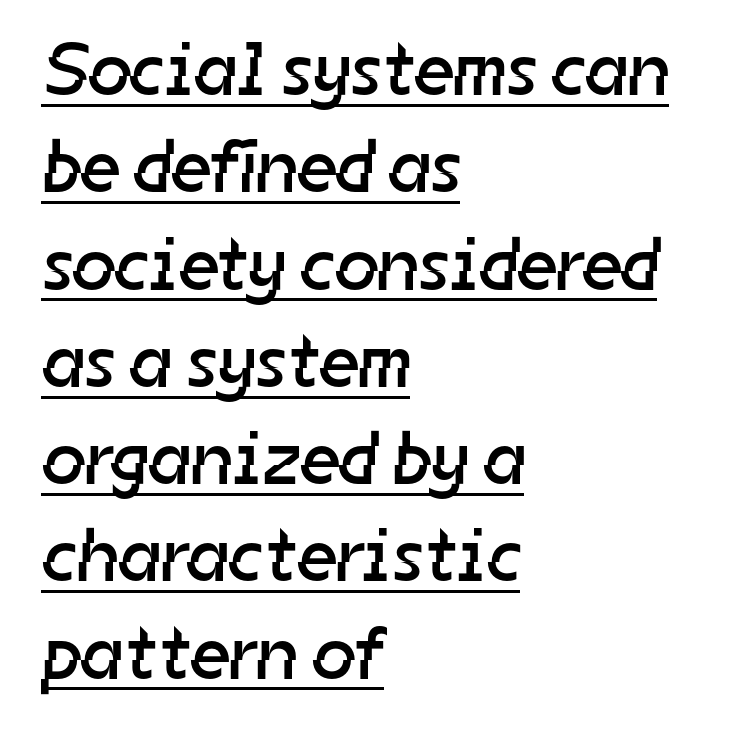
The image shows 76 px regular-weight sans-serif type; set left-aligned, normal line spacing (1.28x), normal letter spacing, underlined; low stroke contrast and a medium x-height.
